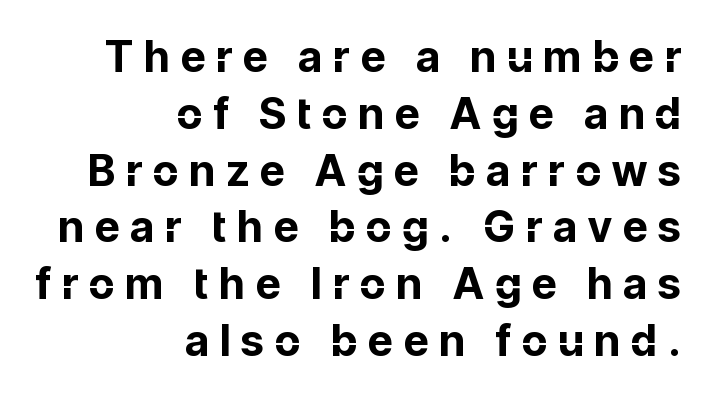
The image shows 43 px bold sans-serif type, upright; set right-aligned, normal line spacing (1.32x), unusually wide letter spacing (+0.26 em), not underlined; low stroke contrast and a medium x-height.
